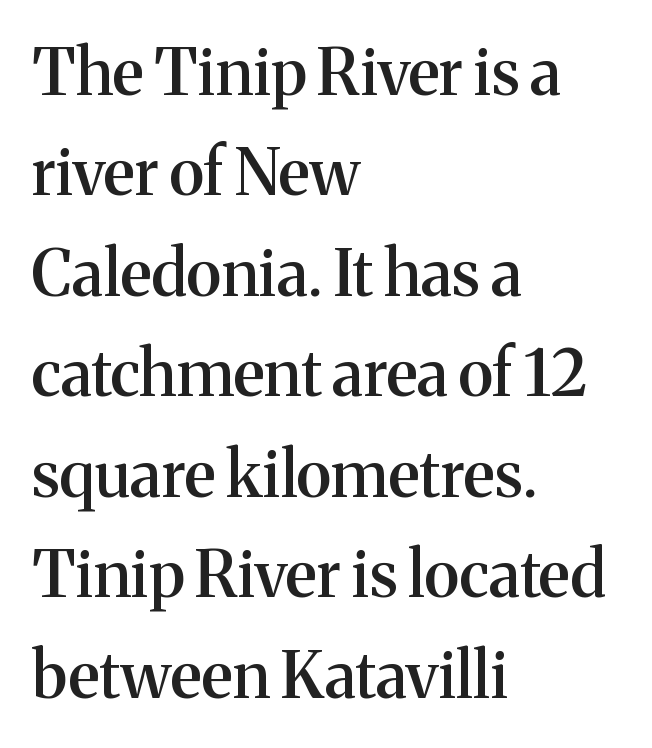
The image shows 64 px semibold serif type, upright; set left-aligned, normal line spacing (1.57x), normal letter spacing, not underlined; medium stroke contrast and a medium x-height.
